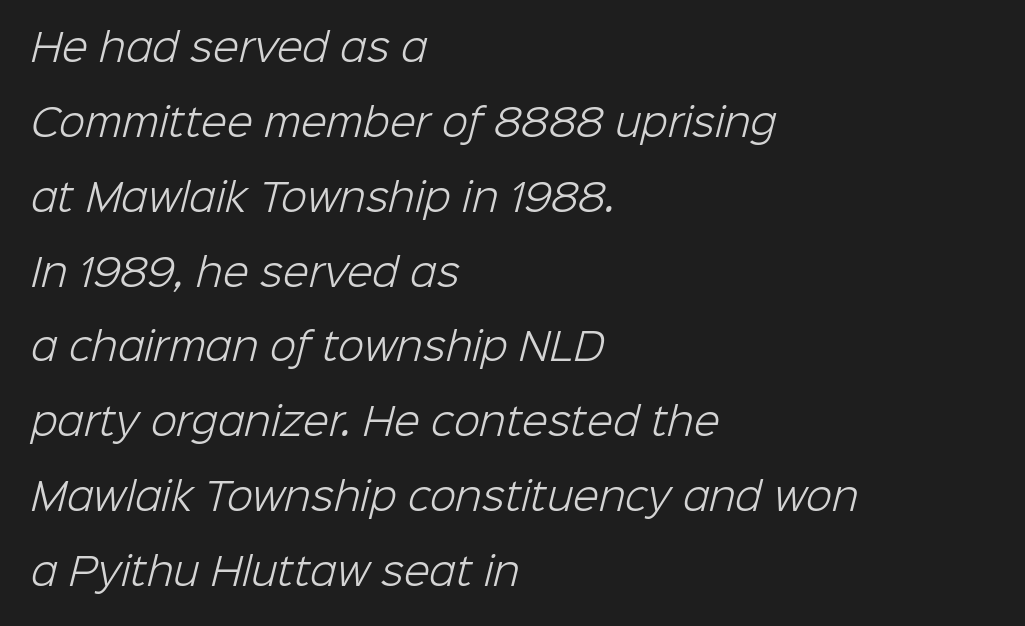
{"serif": "no", "bold": "no", "weight": "light", "width": "normal", "stroke_contrast": "low", "x_height": "medium", "monospaced": "no", "underline": "no", "align": "left", "line_spacing": "loose", "line_spacing_ratio": 1.97, "letter_spacing": "normal", "letter_spacing_em": 0.0, "glyph_px": 38}
